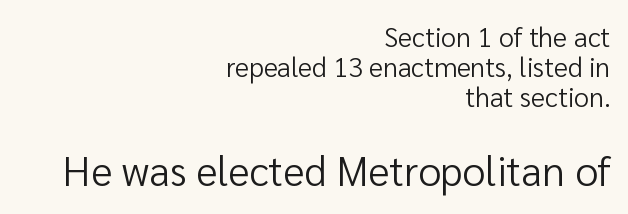
{"serif": "no", "italic": "no", "bold": "no", "weight": "regular", "width": "normal", "stroke_contrast": "low", "x_height": "medium", "monospaced": "no", "underline": "no", "align": "right", "line_spacing": "tight", "line_spacing_ratio": 1.12, "letter_spacing": "normal", "letter_spacing_em": 0.0, "larger_block": "second", "size_ratio": 1.52, "glyph_px": 41}
